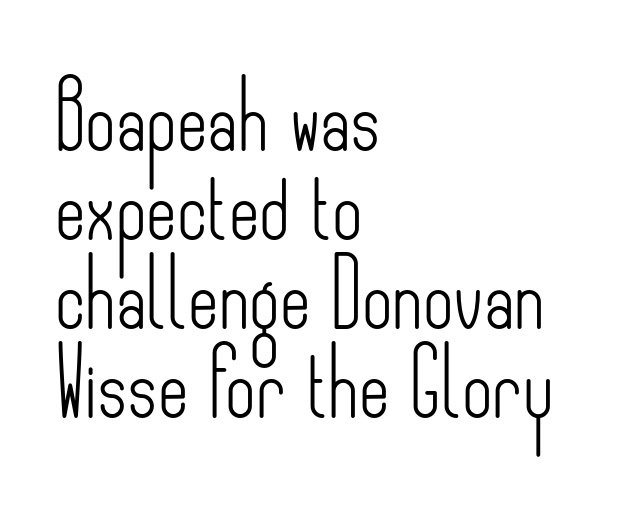
{"serif": "no", "italic": "no", "bold": "no", "weight": "light", "width": "condensed", "stroke_contrast": "low", "x_height": "small", "monospaced": "no", "underline": "no", "align": "left", "line_spacing": "normal", "line_spacing_ratio": 1.35, "letter_spacing": "normal", "letter_spacing_em": 0.0, "glyph_px": 66}
